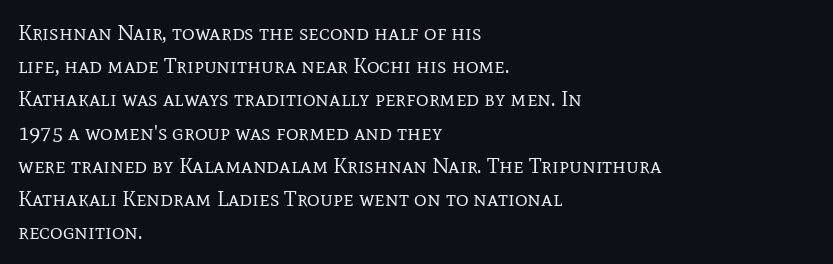
The image shows 22 px text type, upright; set left-aligned, normal line spacing (1.51x), normal letter spacing, not underlined.
